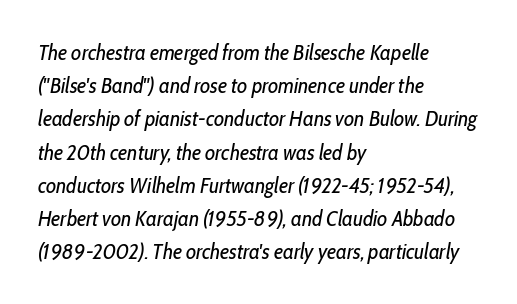
{"italic": "yes", "lean": "right", "slant_degrees": 10, "bold": "no", "underline": "no", "align": "left", "line_spacing": "normal", "line_spacing_ratio": 1.51, "letter_spacing": "normal", "letter_spacing_em": 0.0, "glyph_px": 22}
